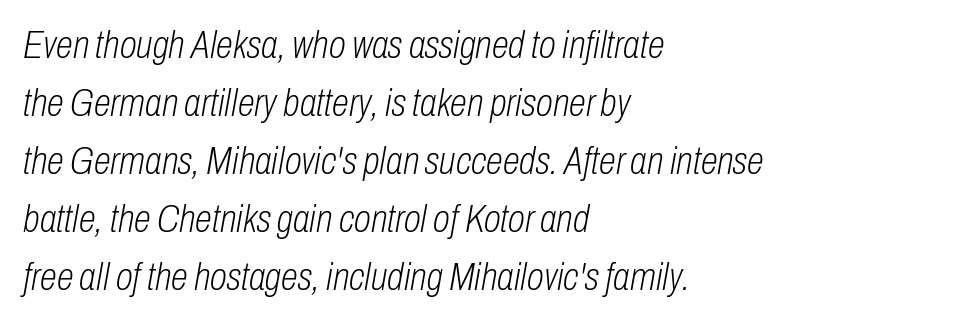
Q: Is the text bold? A: No.
Q: Is the text italic (slanted)? A: Yes, it leans right by about 10 degrees.
Q: Is the text underlined? A: No.
Q: How is the paragraph aligned? A: Left-aligned.
Q: Is the spacing between letters normal or unusually wide? A: Normal.
Q: Is the spacing between lines tight, normal or loose? A: Normal.
Q: Width (condensed, normal, or wide)? A: Condensed.
Q: Stroke contrast? A: Low.
Q: x-height? A: Medium.
Q: Monospaced? A: No.
